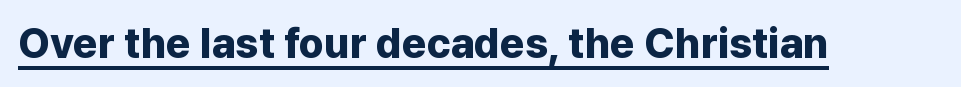
Typographically, this falls in the sans-serif category. Spacing between characters is what you'd get straight out of the box. The rendering uses natural spacing where letterforms have individual widths. Looks like someone drew a line under every word here.
